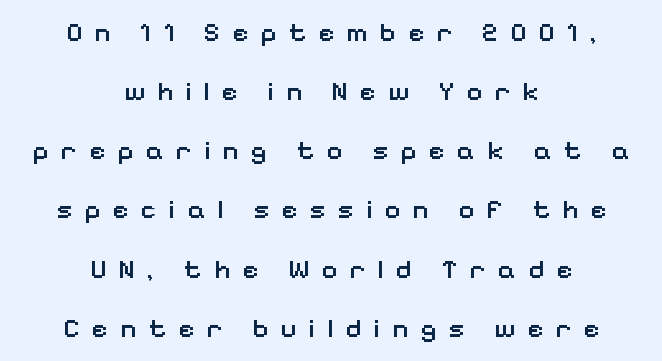
Caption: expanded tracking, letters set apart. Its strokes are somewhat broadened, the hallmark of semibold type. Just letters on the line, the space beneath them empty. Reading down the column, the eye jumps a long way to each next line. Layout note: lines centered.
